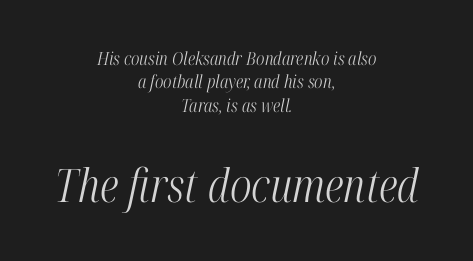
The image shows 46 px light, condensed serif type, italic (leaning right); set centered, normal line spacing (1.3x), normal letter spacing, not underlined; the second (bottom) block is 2.56x larger; high stroke contrast and a medium x-height.
